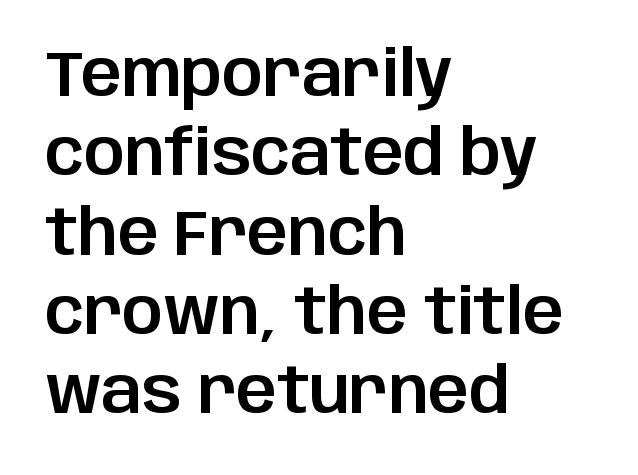
The image shows 64 px sans-serif type, upright; set left-aligned, line spacing 1.24x, normal letter spacing, not underlined; low stroke contrast and a large x-height.
